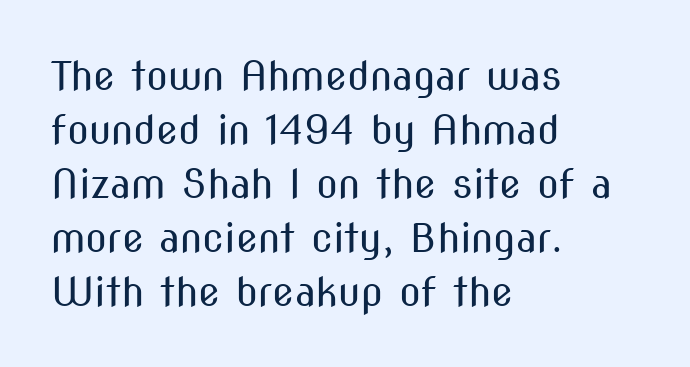
Q: Is the text bold? A: No.
Q: Is the text italic (slanted)? A: No, it is upright.
Q: Is the typeface a serif or a sans-serif typeface? A: Sans-serif.
Q: Is the text underlined? A: No.
Q: How is the paragraph aligned? A: Left-aligned.
Q: Is the spacing between letters normal or unusually wide? A: Normal.
Q: Is the spacing between lines tight, normal or loose? A: Normal.
Q: Width (condensed, normal, or wide)? A: Condensed.
Q: Stroke contrast? A: Medium.
Q: x-height? A: Medium.
Q: Monospaced? A: No.
